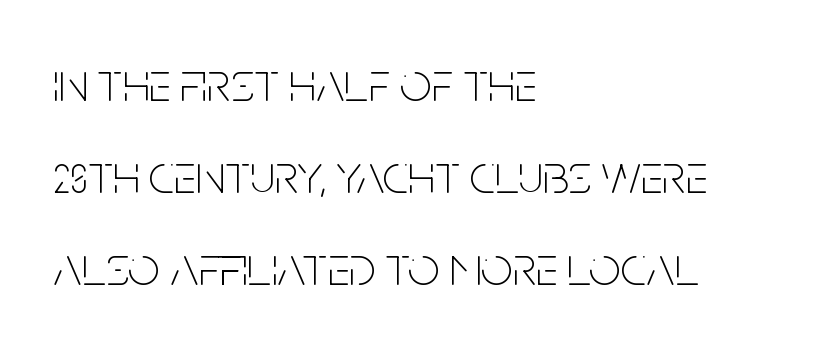
Q: Is the text bold? A: No.
Q: Is the text italic (slanted)? A: No, it is upright.
Q: Is the typeface a serif or a sans-serif typeface? A: Sans-serif.
Q: Is the text underlined? A: No.
Q: How is the paragraph aligned? A: Left-aligned.
Q: Is the spacing between letters normal or unusually wide? A: Normal.
Q: Is the spacing between lines tight, normal or loose? A: Normal.
Q: Width (condensed, normal, or wide)? A: Condensed.
Q: Stroke contrast? A: Low.
Q: x-height? A: Large.
Q: Monospaced? A: No.
